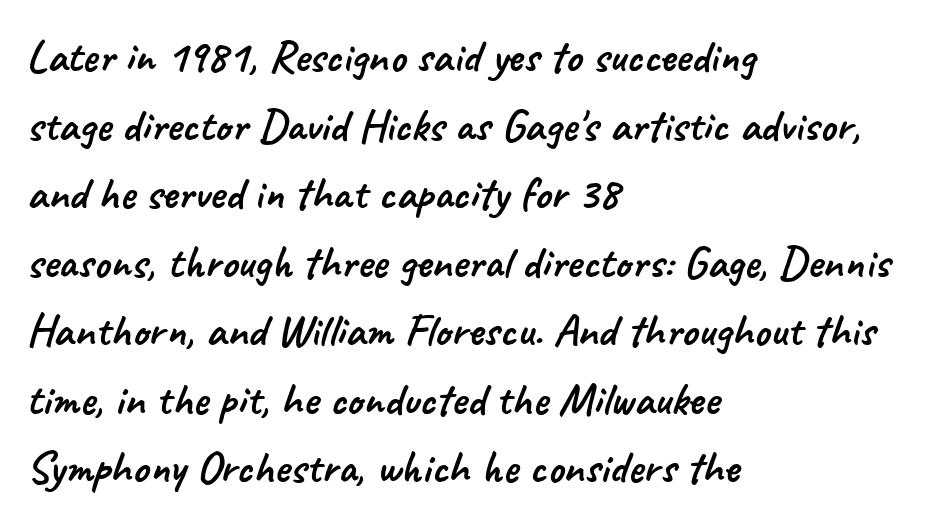
The image shows 46 px sans-serif type; set left-aligned, normal line spacing (1.49x), normal letter spacing, not underlined; low stroke contrast and a small x-height.
